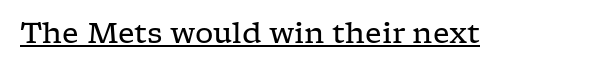
Q: Is the text bold? A: No.
Q: Is the text italic (slanted)? A: No, it is upright.
Q: Is the typeface a serif or a sans-serif typeface? A: Serif.
Q: Is the text underlined? A: Yes.
Q: Is the spacing between letters normal or unusually wide? A: Normal.
Q: Width (condensed, normal, or wide)? A: Wide.
Q: Stroke contrast? A: Low.
Q: x-height? A: Medium.
Q: Monospaced? A: No.
